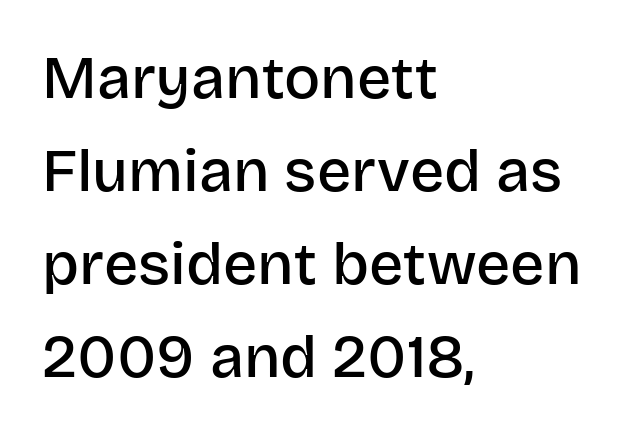
{"serif": "no", "italic": "no", "bold": "semi", "weight": "semibold", "width": "normal", "stroke_contrast": "low", "x_height": "large", "monospaced": "no", "underline": "no", "align": "left", "line_spacing": "normal", "line_spacing_ratio": 1.55, "letter_spacing": "normal", "letter_spacing_em": 0.0, "glyph_px": 60}
